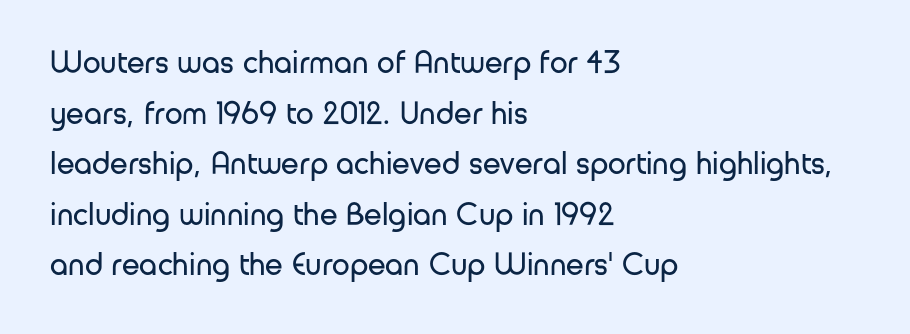
{"serif": "no", "italic": "no", "bold": "no", "weight": "regular", "width": "normal", "stroke_contrast": "low", "x_height": "medium", "monospaced": "no", "underline": "no", "align": "left", "line_spacing": "normal", "line_spacing_ratio": 1.58, "letter_spacing": "normal", "letter_spacing_em": 0.0, "glyph_px": 32}
